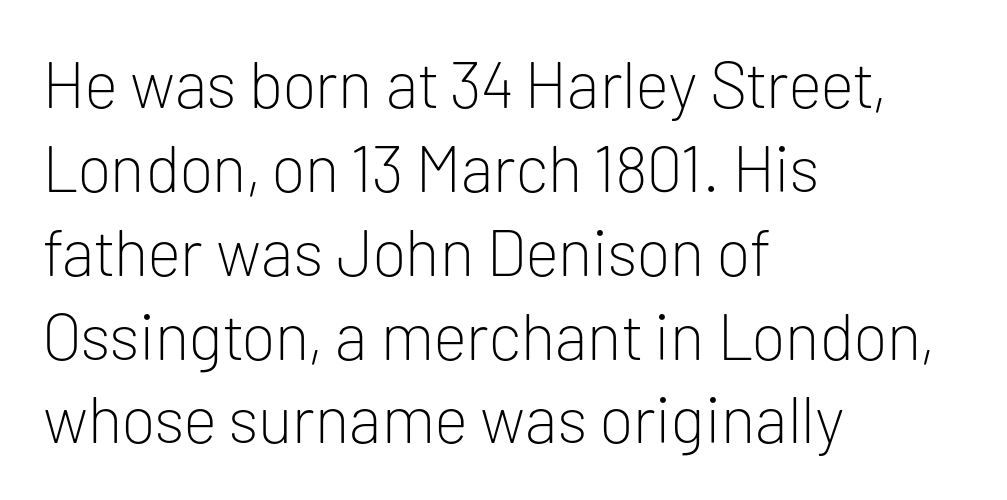
{"serif": "no", "italic": "no", "bold": "no", "weight": "light", "width": "normal", "stroke_contrast": "low", "x_height": "medium", "monospaced": "no", "underline": "no", "align": "left", "line_spacing": "normal", "line_spacing_ratio": 1.29, "letter_spacing": "normal", "letter_spacing_em": 0.0, "glyph_px": 65}
